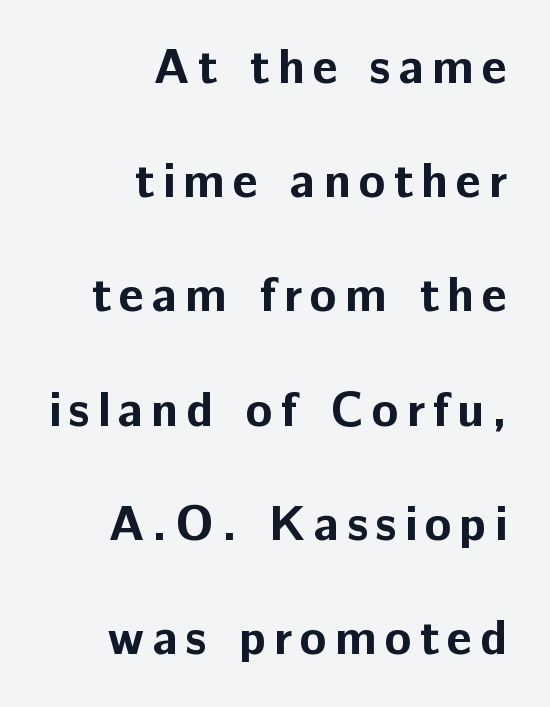
The image shows 49 px bold sans-serif type, upright; set right-aligned, loose line spacing (2.33x), not underlined; low stroke contrast and a medium x-height.
